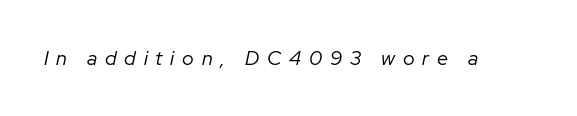
This is oblique type, the kind used for emphasis or titles. There is plenty of visible air inserted between adjacent glyphs. The area under the type is left untouched. Heaviness? Minimal to ordinary, like unemphasized prose.
